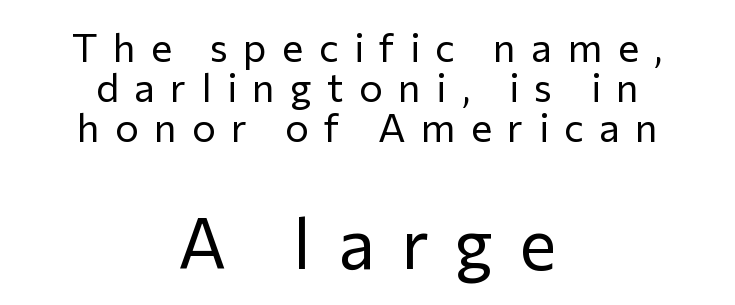
{"serif": "no", "italic": "no", "bold": "no", "weight": "regular", "width": "normal", "stroke_contrast": "low", "x_height": "medium", "monospaced": "no", "underline": "no", "align": "center", "line_spacing": "tight", "line_spacing_ratio": 1.0, "letter_spacing": "wide", "letter_spacing_em": 0.38, "larger_block": "second", "size_ratio": 1.75, "glyph_px": 70}
